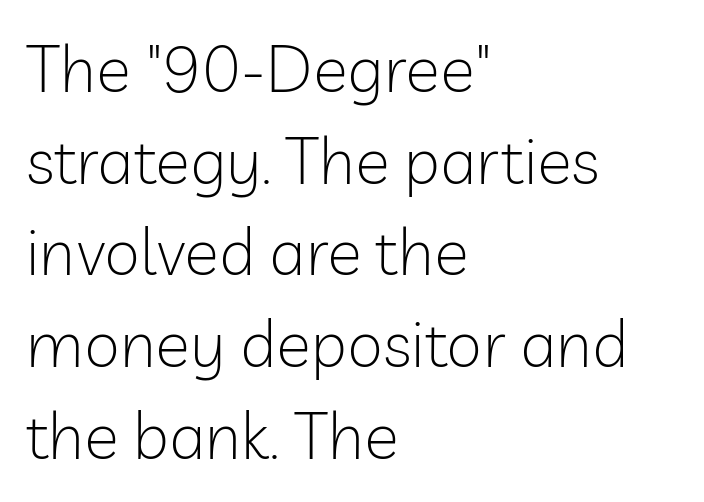
Q: Is the text bold? A: No.
Q: Is the text italic (slanted)? A: No, it is upright.
Q: Is the typeface a serif or a sans-serif typeface? A: Sans-serif.
Q: Is the text underlined? A: No.
Q: How is the paragraph aligned? A: Left-aligned.
Q: Is the spacing between letters normal or unusually wide? A: Normal.
Q: Is the spacing between lines tight, normal or loose? A: Normal.
Q: Width (condensed, normal, or wide)? A: Normal.
Q: Stroke contrast? A: Low.
Q: x-height? A: Medium.
Q: Monospaced? A: No.
